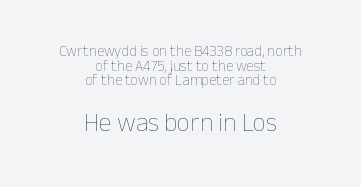
The image shows 26 px text type, upright; set centered, tight line spacing (0.97x), normal letter spacing, not underlined; the second (bottom) block is 1.73x larger.
